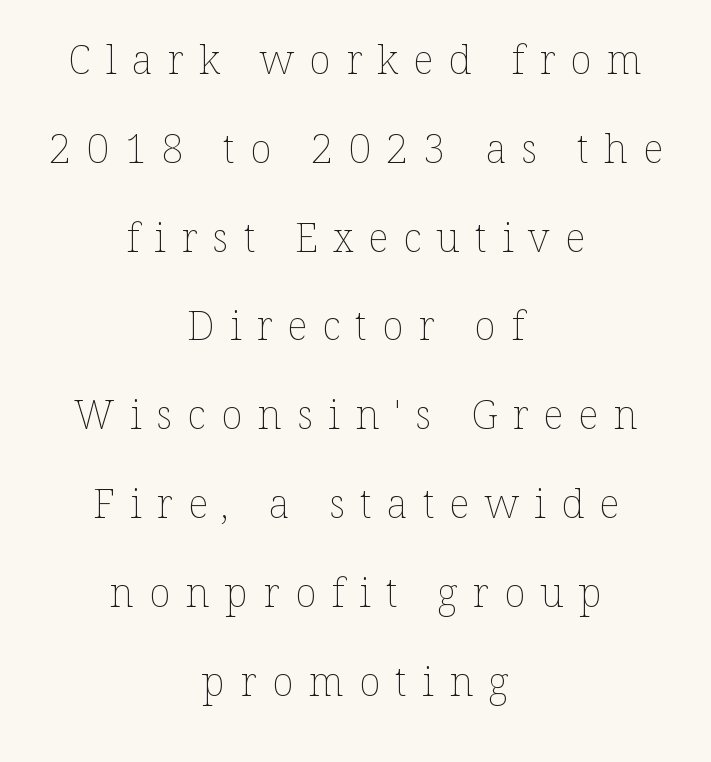
{"italic": "no", "bold": "no", "weight": "thin", "width": "normal", "stroke_contrast": "low", "x_height": "medium", "monospaced": "no", "underline": "no", "align": "center", "line_spacing": "loose", "line_spacing_ratio": 2.22, "letter_spacing": "wide", "letter_spacing_em": 0.38, "glyph_px": 40}
